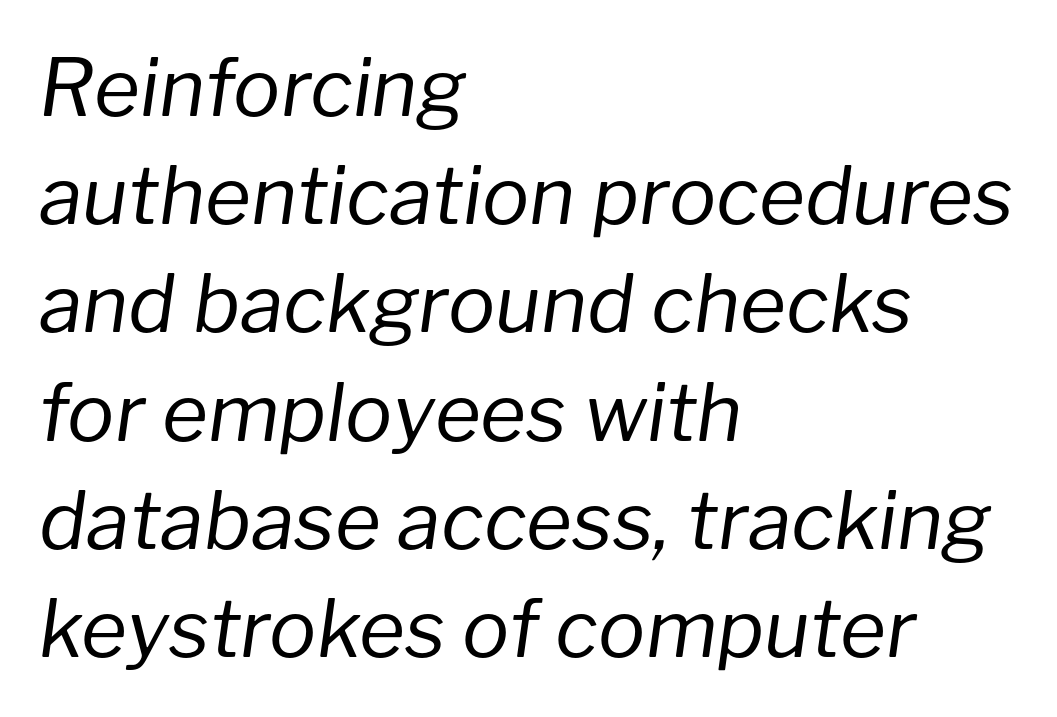
Nobody touched the tracking dial on this one. Descenders hang freely into open space. The passage shown is typed in a proportional face where columns would drift. This reads as an unemphasized weight, regular at the heaviest. The vertical gap from one line to the next is medium.
